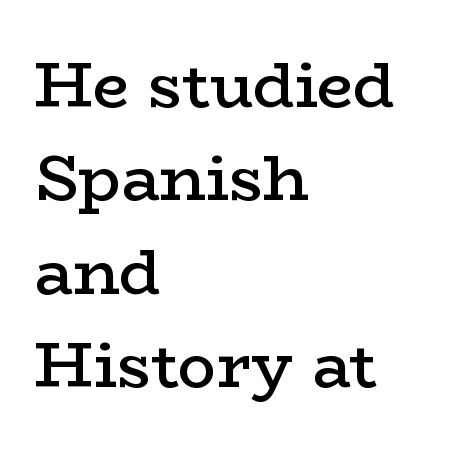
Q: Is the text bold? A: Semi-bold.
Q: Is the text italic (slanted)? A: No, it is upright.
Q: Is the typeface a serif or a sans-serif typeface? A: Serif.
Q: Is the text underlined? A: No.
Q: How is the paragraph aligned? A: Left-aligned.
Q: Is the spacing between letters normal or unusually wide? A: Normal.
Q: Is the spacing between lines tight, normal or loose? A: Normal.
Q: Width (condensed, normal, or wide)? A: Wide.
Q: Stroke contrast? A: Low.
Q: x-height? A: Medium.
Q: Monospaced? A: No.
